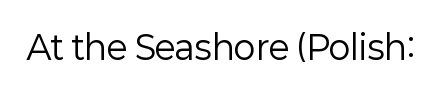
What stands out about the letter spacing? Nothing — it is the standard amount. Quick note: not italic, upright. Just letters on the line, the space beneath them empty. This is not heavy type; no bold has been used. Grotesque or geometric, the face here clearly has no serifs.
